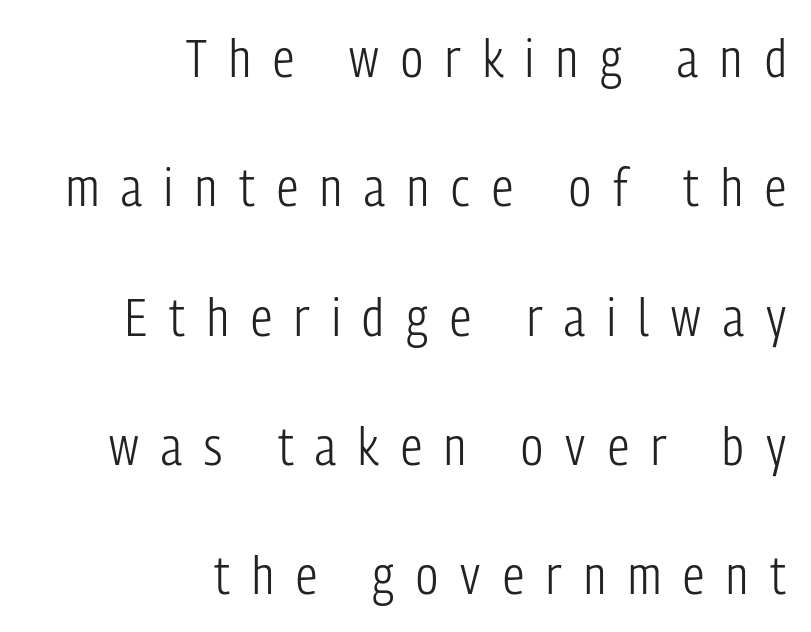
Q: Is the text bold? A: No.
Q: Is the text italic (slanted)? A: No, it is upright.
Q: Is the typeface a serif or a sans-serif typeface? A: Sans-serif.
Q: Is the text underlined? A: No.
Q: How is the paragraph aligned? A: Right-aligned.
Q: Is the spacing between letters normal or unusually wide? A: Unusually wide.
Q: Is the spacing between lines tight, normal or loose? A: Loose.
Q: Width (condensed, normal, or wide)? A: Condensed.
Q: Stroke contrast? A: Low.
Q: x-height? A: Medium.
Q: Monospaced? A: No.
